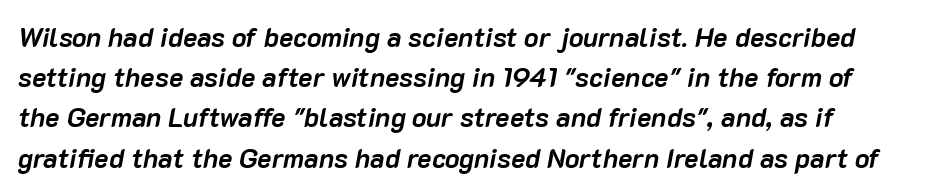
Each word holds together tightly as a unit, with standard inter-letter gaps. Bare-footed words on every line. Students, this is bold: see how much ink each stroke carries. The rows are spaced the way most documents space them. The glyphs look as if they've been sheared to an angle.
